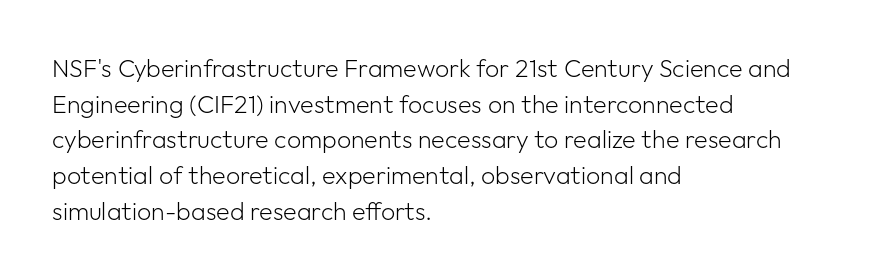
No word sits above an underline. These lines stack with their left ends in a neat column. The line-height multiplier appears to be the usual default. Ordinary non-slanted type is in use. Students, note that the glyphs here touch the page at normal intervals.
